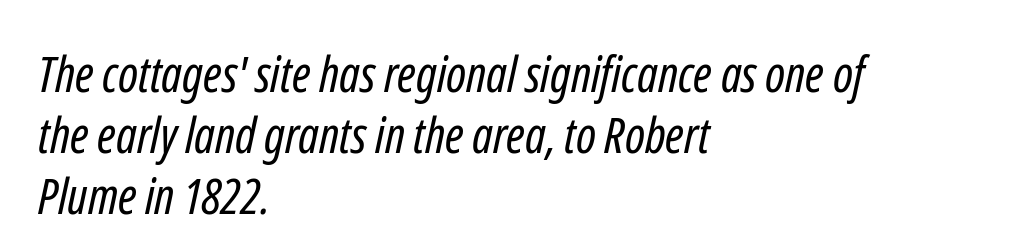
Rule under the text: the space is simply empty. Casual observation: everything's shoved over to the left. To sum up the face: it is a sans, with no serifs. Character widths vary here, with narrow letters taking less room than wide ones. Nothing heavy about these letters — not bold at all.
